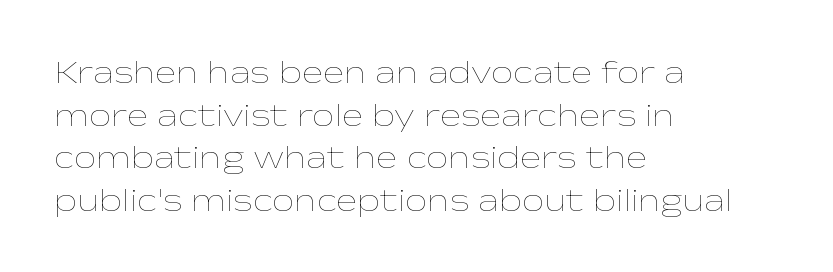
The passage shown is not underscored anywhere. The lines sit at an ordinary, default distance from one another. Tall strokes in this sample are plumb rather than angled. The cut favours lightness, reaching ordinary text weight at its darkest. The typesetter chose a ragged-right arrangement here. This sample has the flowing, uneven cadence of proportional lettering.
